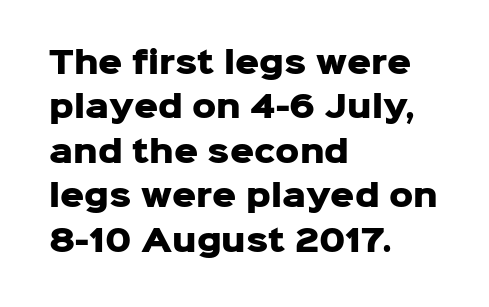
Q: Is the text bold? A: Yes.
Q: Is the text italic (slanted)? A: No, it is upright.
Q: Is the typeface a serif or a sans-serif typeface? A: Sans-serif.
Q: Is the text underlined? A: No.
Q: How is the paragraph aligned? A: Left-aligned.
Q: Is the spacing between letters normal or unusually wide? A: Normal.
Q: Is the spacing between lines tight, normal or loose? A: Normal.
Q: Width (condensed, normal, or wide)? A: Normal.
Q: Stroke contrast? A: Low.
Q: x-height? A: Medium.
Q: Monospaced? A: No.
